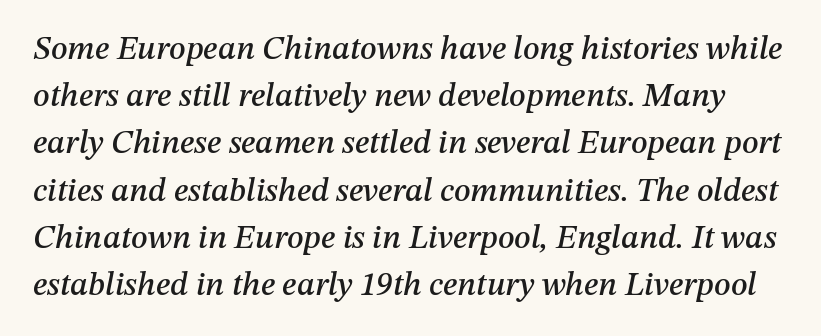
{"italic": "yes", "lean": "right", "slant_degrees": 12, "width": "normal", "stroke_contrast": "medium", "x_height": "medium", "monospaced": "no", "underline": "no", "line_spacing": "normal", "line_spacing_ratio": 1.43, "letter_spacing": "normal", "letter_spacing_em": 0.0, "glyph_px": 33}
